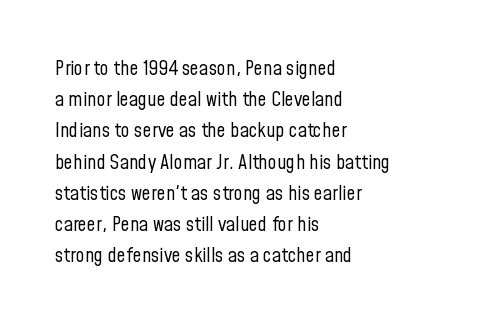
Q: Is the text bold? A: No.
Q: Is the text italic (slanted)? A: No, it is upright.
Q: Is the text underlined? A: No.
Q: How is the paragraph aligned? A: Left-aligned.
Q: Is the spacing between letters normal or unusually wide? A: Normal.
Q: Is the spacing between lines tight, normal or loose? A: Normal.
